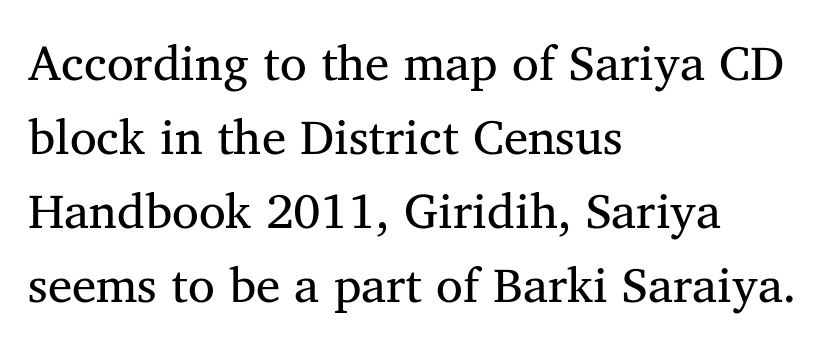
{"serif": "yes", "bold": "no", "weight": "regular", "width": "normal", "stroke_contrast": "medium", "x_height": "medium", "monospaced": "no", "underline": "no", "align": "left", "line_spacing": "normal", "line_spacing_ratio": 1.51, "letter_spacing": "normal", "letter_spacing_em": 0.0, "glyph_px": 49}
